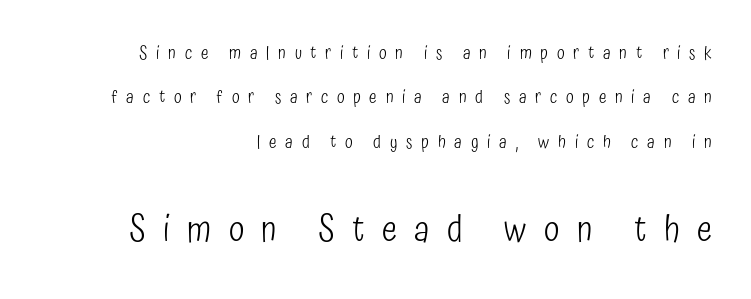
Q: Is the text bold? A: No.
Q: Is the text italic (slanted)? A: No, it is upright.
Q: Is the typeface a serif or a sans-serif typeface? A: Sans-serif.
Q: Is the text underlined? A: No.
Q: How is the paragraph aligned? A: Right-aligned.
Q: Is the spacing between letters normal or unusually wide? A: Unusually wide.
Q: Is the spacing between lines tight, normal or loose? A: Loose.
Q: Which block of text is set in a larger size, the first (top) or the second (bottom)? A: The second (bottom) one.
Q: Width (condensed, normal, or wide)? A: Condensed.
Q: Stroke contrast? A: Low.
Q: x-height? A: Medium.
Q: Monospaced? A: No.
